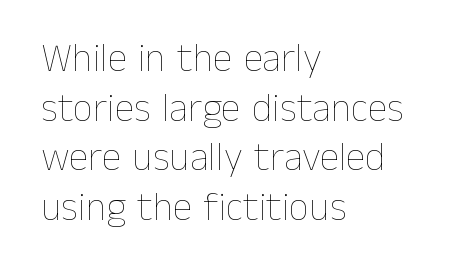
Q: Is the text bold? A: No.
Q: Is the text italic (slanted)? A: No, it is upright.
Q: Is the text underlined? A: No.
Q: How is the paragraph aligned? A: Left-aligned.
Q: Is the spacing between letters normal or unusually wide? A: Normal.
Q: Width (condensed, normal, or wide)? A: Normal.
Q: Stroke contrast? A: Low.
Q: x-height? A: Medium.
Q: Monospaced? A: No.
